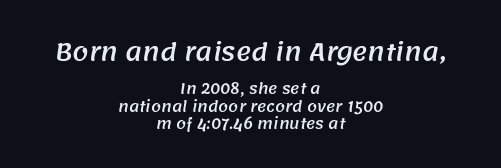
The image shows 23 px text type; set centered, line spacing 1.22x, normal letter spacing, not underlined; the first (top) block is 1.64x larger.
